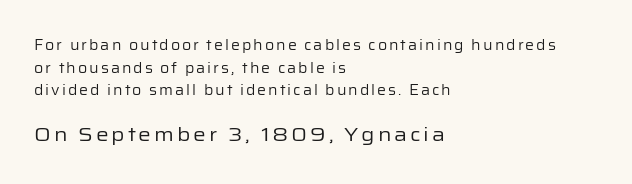
Q: Is the text bold? A: No.
Q: Is the text italic (slanted)? A: No, it is upright.
Q: Is the text underlined? A: No.
Q: How is the paragraph aligned? A: Left-aligned.
Q: Is the spacing between lines tight, normal or loose? A: Normal.
Q: Which block of text is set in a larger size, the first (top) or the second (bottom)? A: The second (bottom) one.
